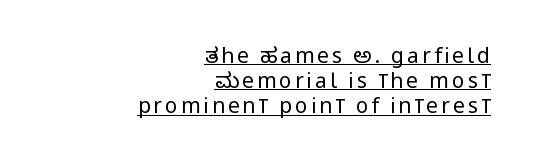
Q: Is the text bold? A: No.
Q: Is the text italic (slanted)? A: No, it is upright.
Q: Is the text underlined? A: Yes.
Q: How is the paragraph aligned? A: Right-aligned.
